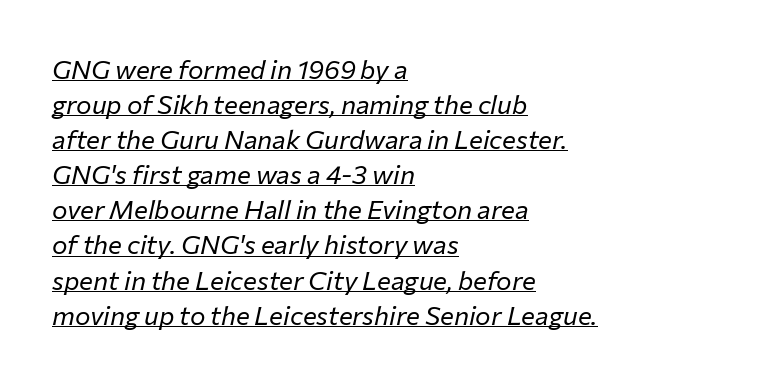
Q: Is the text bold? A: No.
Q: Is the text italic (slanted)? A: Yes, it leans right by about 12 degrees.
Q: Is the text underlined? A: Yes.
Q: How is the paragraph aligned? A: Left-aligned.
Q: Is the spacing between letters normal or unusually wide? A: Normal.
Q: Is the spacing between lines tight, normal or loose? A: Normal.
